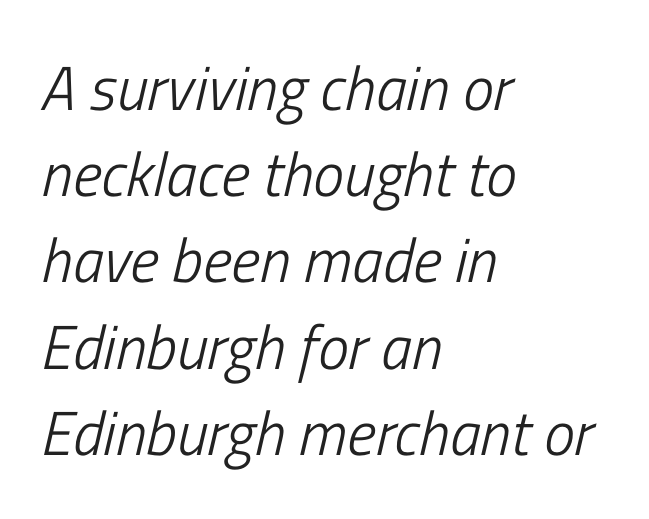
Style check: oblique. The passage shown is typed in a proportional face where columns would drift. Type without underlining. Teacher's note: observe the even left margin — that is flush-left alignment.
